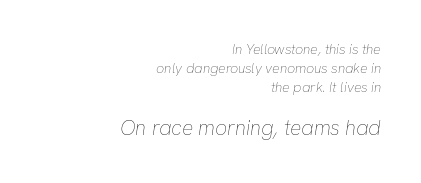
Style check: oblique. Does extra space separate the letters? No, they use regular spacing. Reading down the block, your eye finds every line finishing at a fixed right position. If you squint, the bottom block still reads clearly — it's the larger of the two. The passage shown is not underscored anywhere. A light-to-regular cut is what we see here.
